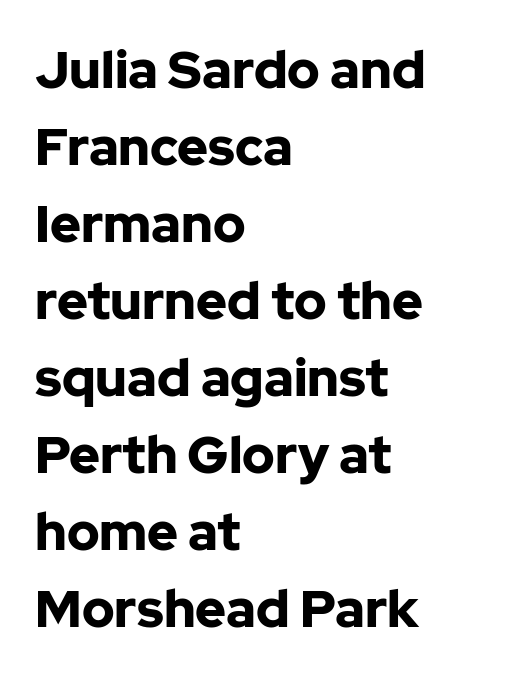
Q: Is the text bold? A: Yes.
Q: Is the text italic (slanted)? A: No, it is upright.
Q: Is the typeface a serif or a sans-serif typeface? A: Sans-serif.
Q: Is the text underlined? A: No.
Q: How is the paragraph aligned? A: Left-aligned.
Q: Is the spacing between letters normal or unusually wide? A: Normal.
Q: Is the spacing between lines tight, normal or loose? A: Normal.
Q: Width (condensed, normal, or wide)? A: Normal.
Q: Stroke contrast? A: Low.
Q: x-height? A: Medium.
Q: Monospaced? A: No.
